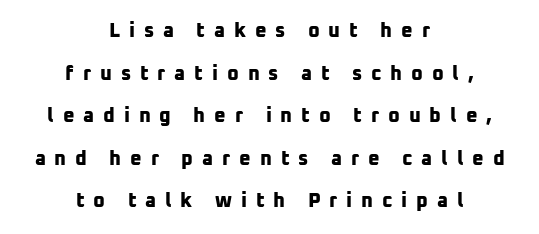
Q: Is the text bold? A: Yes.
Q: Is the text underlined? A: No.
Q: How is the paragraph aligned? A: Centered.
Q: Is the spacing between letters normal or unusually wide? A: Unusually wide.
Q: Is the spacing between lines tight, normal or loose? A: Loose.
